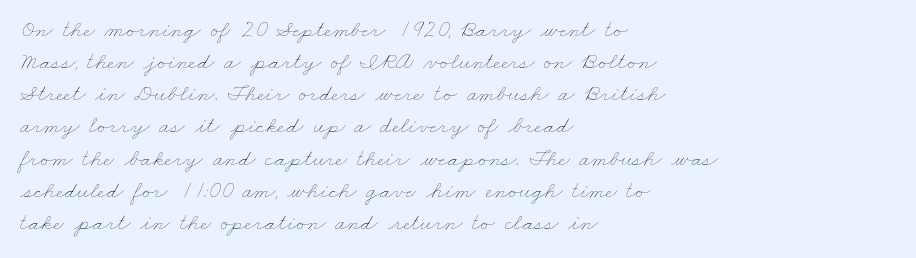
Interline gaps are of average width in this sample. Any mark beneath the type? The region is blank. Visually the block forms a straight wall on the left and a jagged coastline on the right. No heavy texture on the line: the type isn't bold.
